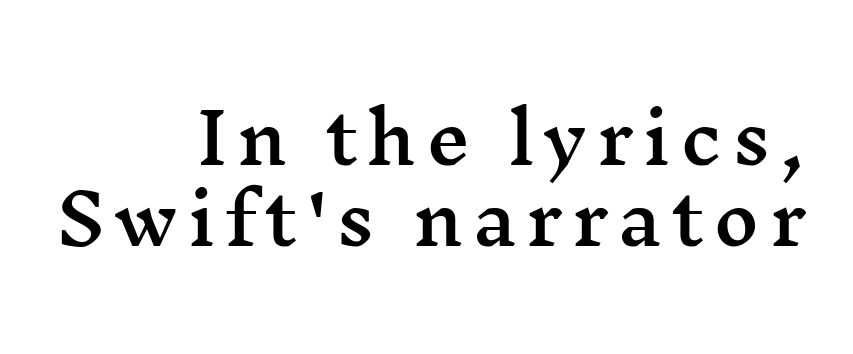
Q: Is the text italic (slanted)? A: No, it is upright.
Q: Is the typeface a serif or a sans-serif typeface? A: Serif.
Q: Is the text underlined? A: No.
Q: How is the paragraph aligned? A: Right-aligned.
Q: Width (condensed, normal, or wide)? A: Wide.
Q: Stroke contrast? A: Medium.
Q: x-height? A: Medium.
Q: Monospaced? A: No.
